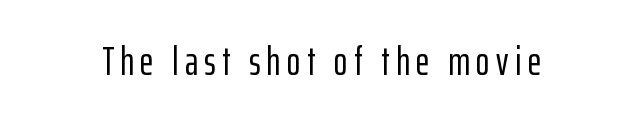
This is roman type, the default non-slanted kind. The lines in this sample share a center point and differ in where they start and stop. A bare baseline throughout the passage. Varying glyph widths throughout — classic text-font behaviour. Nothing sits at the stroke ends, so this counts as sans-serif.
